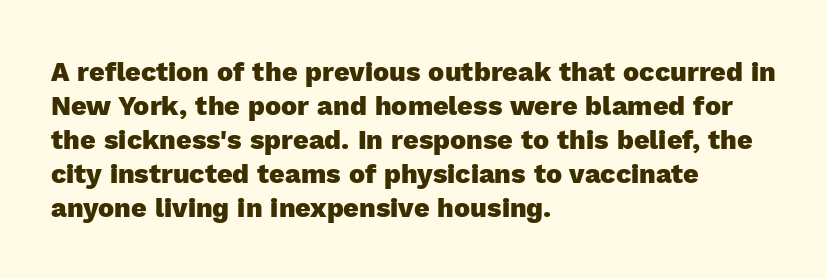
The image shows 27 px bold type, upright; set left-aligned, normal line spacing (1.26x), normal letter spacing, not underlined.
